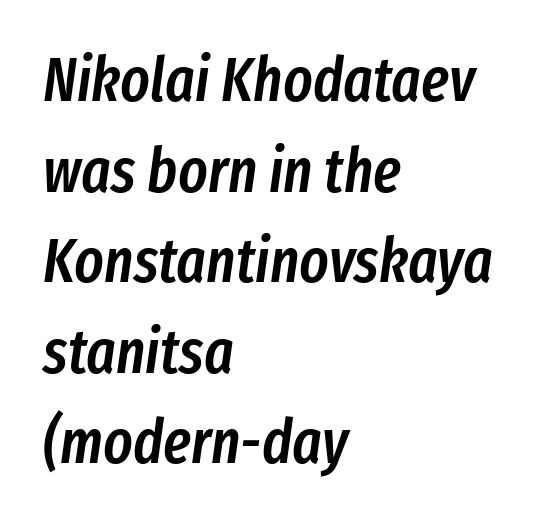
The image shows 62 px semibold, condensed type, italic (leaning right); set left-aligned, normal line spacing (1.46x), normal letter spacing, not underlined; low stroke contrast and a medium x-height.
